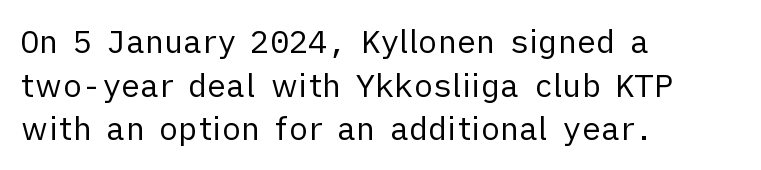
The image shows 32 px regular-weight sans-serif type, upright; set left-aligned, normal line spacing (1.36x), normal letter spacing, not underlined; low stroke contrast and a medium x-height.
